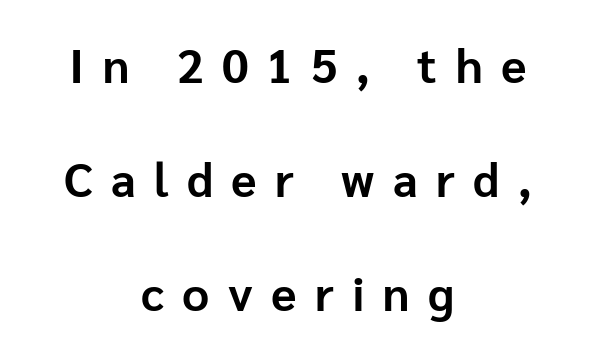
Q: Is the text bold? A: Yes.
Q: Is the text italic (slanted)? A: No, it is upright.
Q: Is the typeface a serif or a sans-serif typeface? A: Sans-serif.
Q: Is the text underlined? A: No.
Q: How is the paragraph aligned? A: Centered.
Q: Is the spacing between letters normal or unusually wide? A: Unusually wide.
Q: Is the spacing between lines tight, normal or loose? A: Loose.
Q: Width (condensed, normal, or wide)? A: Normal.
Q: Stroke contrast? A: Low.
Q: x-height? A: Medium.
Q: Monospaced? A: No.
